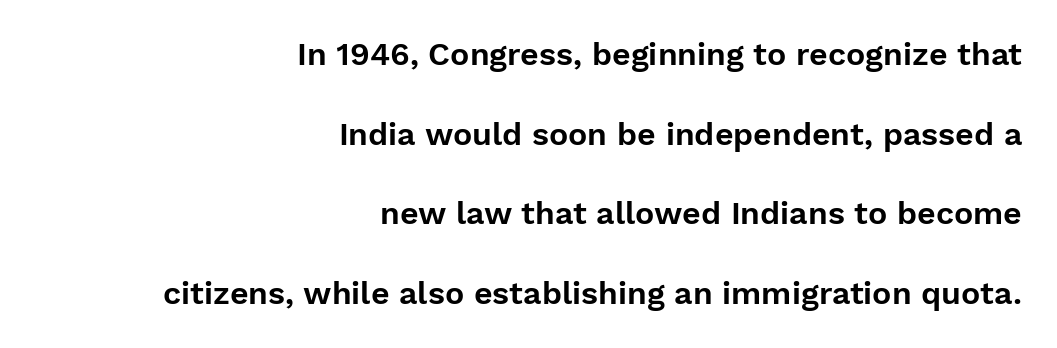
Q: Is the text italic (slanted)? A: No, it is upright.
Q: Is the typeface a serif or a sans-serif typeface? A: Sans-serif.
Q: Is the text underlined? A: No.
Q: How is the paragraph aligned? A: Right-aligned.
Q: Is the spacing between letters normal or unusually wide? A: Normal.
Q: Is the spacing between lines tight, normal or loose? A: Loose.
Q: Width (condensed, normal, or wide)? A: Normal.
Q: Stroke contrast? A: Low.
Q: x-height? A: Medium.
Q: Monospaced? A: No.
